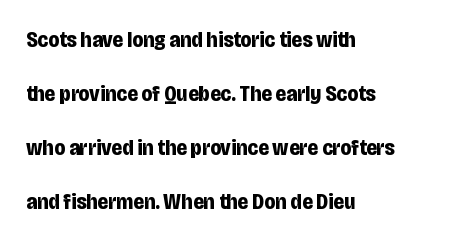
The image shows 22 px bold type, upright; set left-aligned, loose line spacing (2.46x), normal letter spacing, not underlined.
